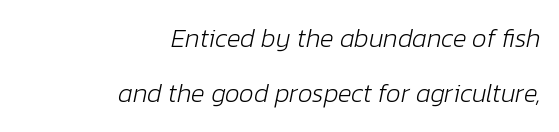
The image shows 26 px text type, italic (leaning right); set right-aligned, loose line spacing (2.13x), normal letter spacing, not underlined.
